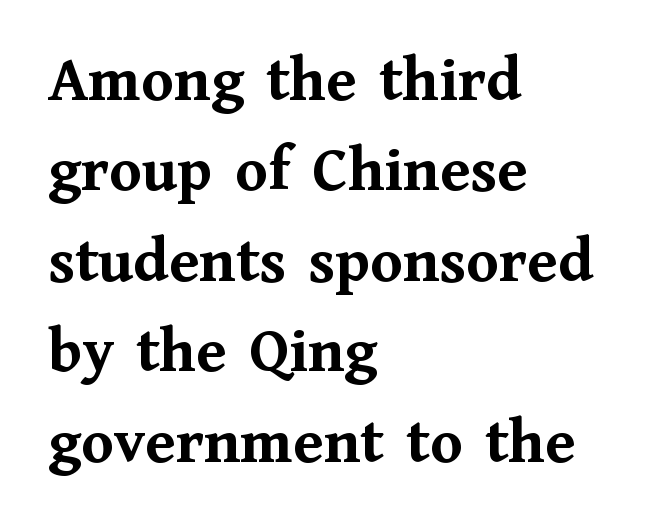
Q: Is the text bold? A: Yes.
Q: Is the text italic (slanted)? A: No, it is upright.
Q: Is the typeface a serif or a sans-serif typeface? A: Serif.
Q: Is the text underlined? A: No.
Q: How is the paragraph aligned? A: Left-aligned.
Q: Is the spacing between letters normal or unusually wide? A: Normal.
Q: Is the spacing between lines tight, normal or loose? A: Normal.
Q: Width (condensed, normal, or wide)? A: Normal.
Q: Stroke contrast? A: Medium.
Q: x-height? A: Medium.
Q: Monospaced? A: No.
